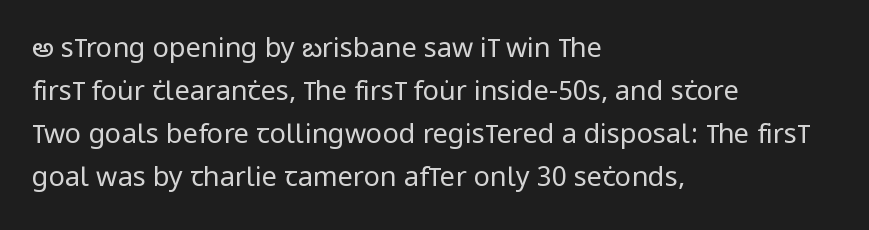
The image shows 27 px text type, upright; set left-aligned, normal line spacing (1.59x), normal letter spacing, not underlined.
